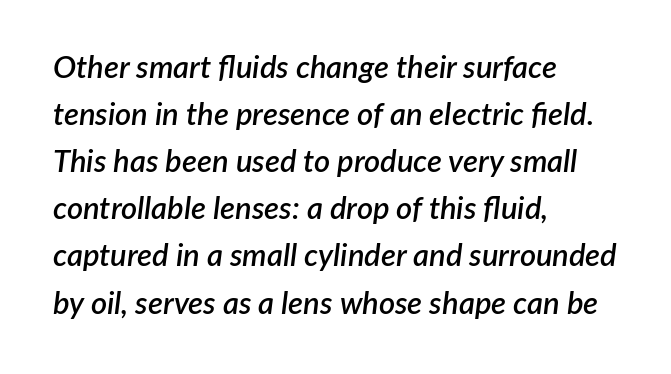
A typesetter would call this zero additional tracking. These lines are rendered in a variable-pitch font. These words are printed semibold, heavier than regular yet not bold. Vertical spacing — default. Nobody drew a line under any word here.
